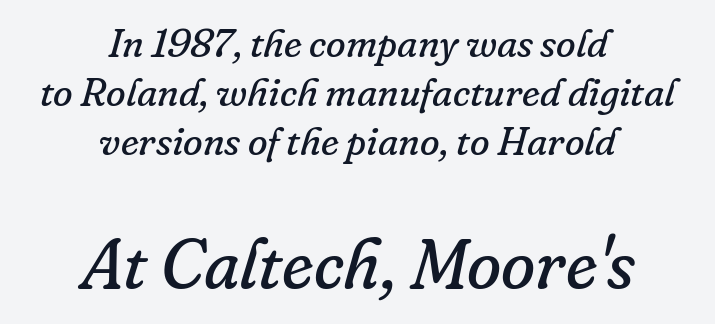
The second block has been scaled up relative to the first. Type style note: has serifs. A student would call this center alignment; a typographer would say set centered. Heaviness? Minimal to ordinary, like unemphasized prose. Do the characters align in a grid? No, the font is proportional. Anything drawn beneath the words? Only blank space.
